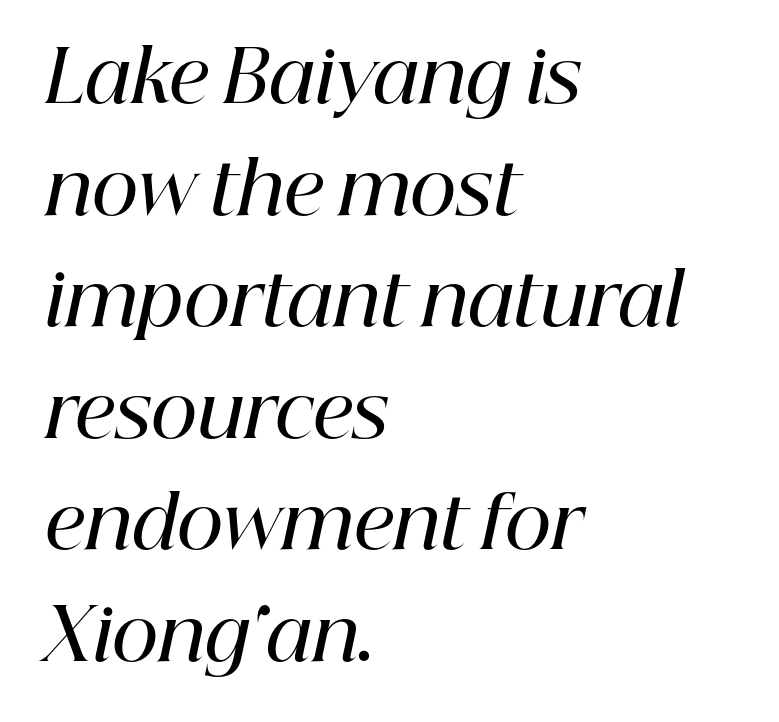
The image shows 72 px semibold serif type, italic (leaning right); set left-aligned, normal line spacing (1.55x), normal letter spacing, not underlined; high stroke contrast and a medium x-height.
